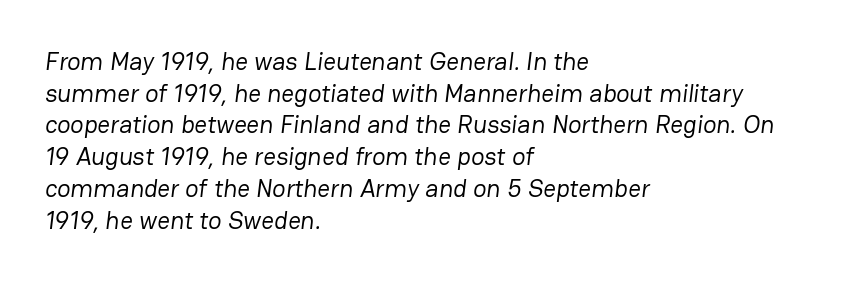
Q: Is the text bold? A: No.
Q: Is the text underlined? A: No.
Q: How is the paragraph aligned? A: Left-aligned.
Q: Is the spacing between letters normal or unusually wide? A: Normal.
Q: Is the spacing between lines tight, normal or loose? A: Normal.
